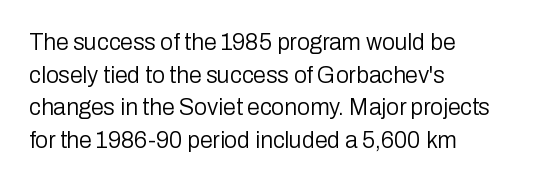
The image shows 23 px text type, upright; set left-aligned, normal line spacing (1.42x), normal letter spacing, not underlined.
